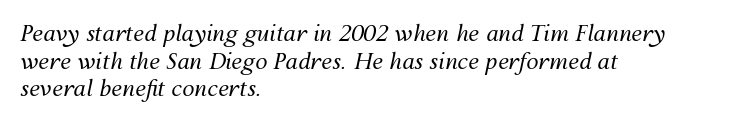
Q: Is the text bold? A: No.
Q: Is the text italic (slanted)? A: Yes, it leans right by about 12 degrees.
Q: Is the text underlined? A: No.
Q: How is the paragraph aligned? A: Left-aligned.
Q: Is the spacing between letters normal or unusually wide? A: Normal.
Q: Is the spacing between lines tight, normal or loose? A: Normal.
